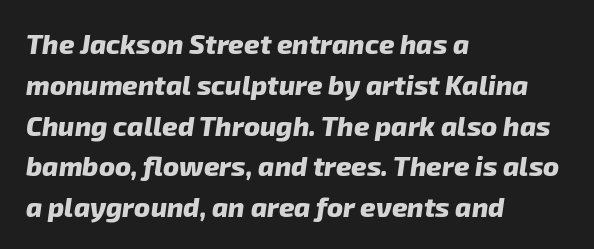
If you drew a ruler down the left edge, every line would touch it. Tracking value appears to be zero — textbook default spacing. In terms of weight, the rendering is a true, heavy bold. Horizontal bands of white between lines are of average thickness.
